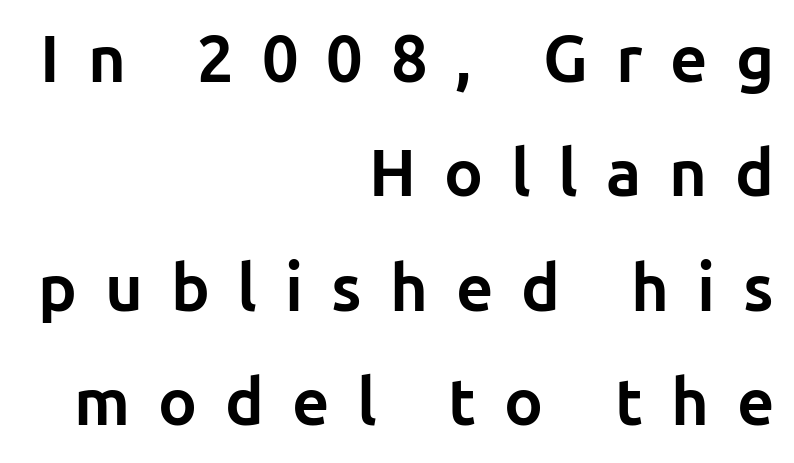
{"serif": "no", "italic": "no", "bold": "yes", "weight": "bold", "width": "normal", "stroke_contrast": "low", "x_height": "medium", "monospaced": "no", "underline": "no", "align": "right", "line_spacing_ratio": 1.76, "letter_spacing": "wide", "letter_spacing_em": 0.43, "glyph_px": 65}
